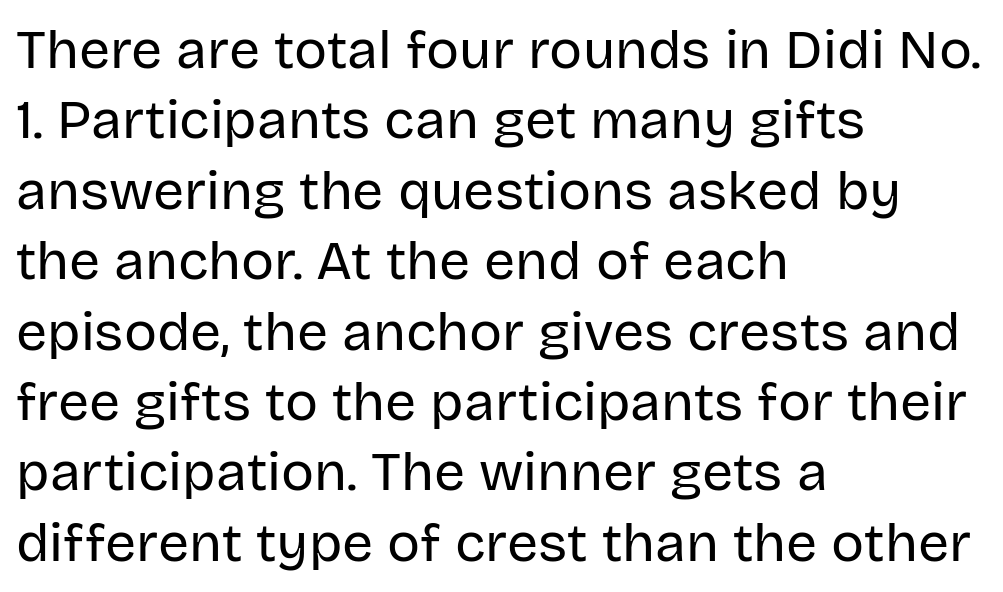
The letters advance in unequal steps, a hallmark of proportional type. The line texture is even and compact thanks to regular tracking. The letters look calm and open, with moderate or lighter stems. A classic flush-left, rag-right setting is used for this passage. The letters stand straight up with perfectly vertical stems. The typeface chosen for these lines omits serifs.
